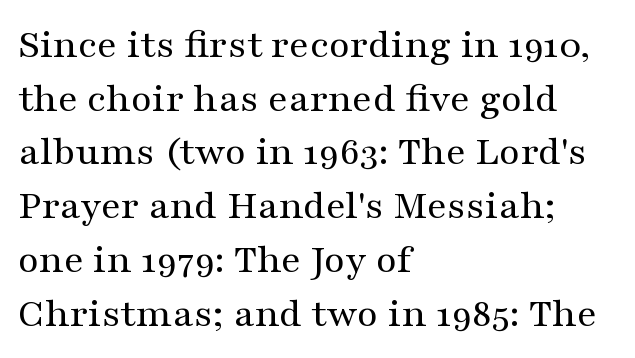
Serif or sans? Serif — the stroke terminals have little feet. Interline gaps are of average width in this sample. No letter is thick-stroked: the sample isn't bold. There is no visible air inserted between adjacent glyphs. Vertical strokes here are truly vertical. A student would call this left alignment; a typographer would say flush left, rag right.
